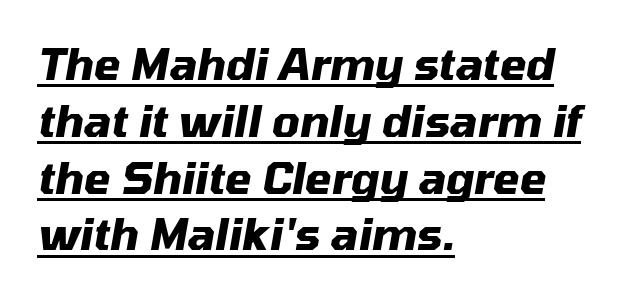
{"italic": "yes", "lean": "right", "slant_degrees": 10, "bold": "yes", "weight": "heavy", "width": "normal", "stroke_contrast": "medium", "x_height": "medium", "monospaced": "no", "underline": "yes", "align": "left", "line_spacing": "normal", "line_spacing_ratio": 1.32, "letter_spacing": "normal", "letter_spacing_em": 0.0, "glyph_px": 43}
